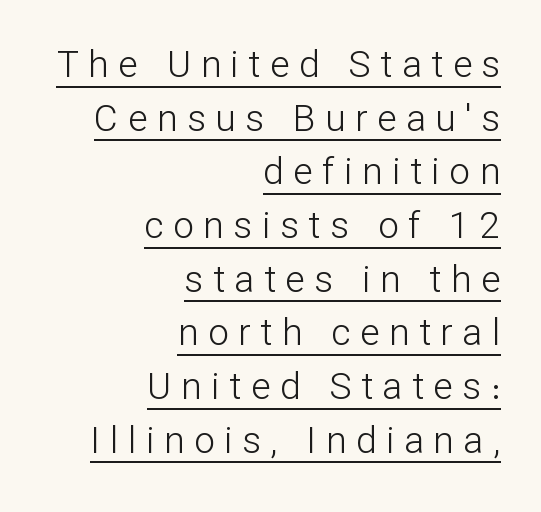
The image shows 37 px light sans-serif type, upright; set right-aligned, normal line spacing (1.45x), unusually wide letter spacing (+0.26 em), underlined; low stroke contrast and a medium x-height.
